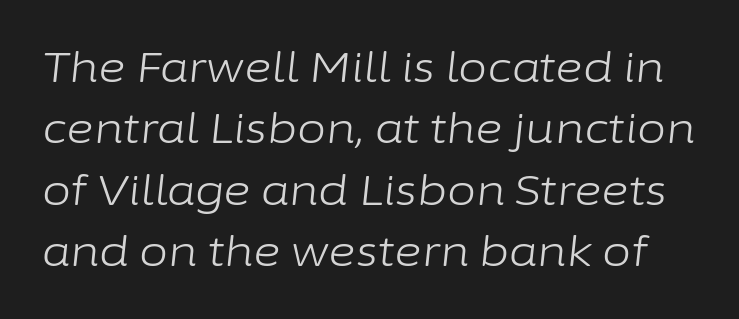
Q: Is the text bold? A: No.
Q: Is the text italic (slanted)? A: Yes, it leans right by about 6 degrees.
Q: Is the text underlined? A: No.
Q: Is the spacing between letters normal or unusually wide? A: Normal.
Q: Is the spacing between lines tight, normal or loose? A: Normal.
Q: Width (condensed, normal, or wide)? A: Normal.
Q: Stroke contrast? A: Low.
Q: x-height? A: Medium.
Q: Monospaced? A: No.
